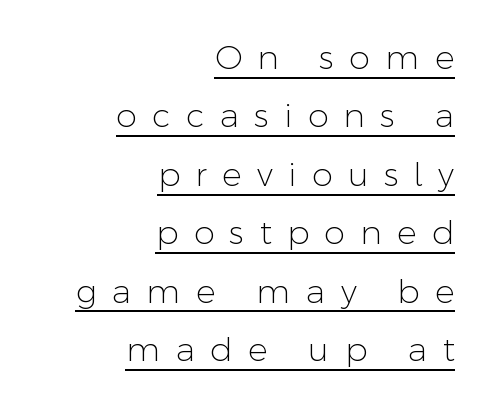
These lines have a slow, spaced-out rhythm from letter to letter. The typography opts for an upright posture over an oblique one. Is this a sans? Yes — the strokes have no serifs. Compared with undecorated copy, this sample adds a rule below the words. You could not count columns in this text — the font is proportionally spaced. The font is comparable to plain body text, perhaps lighter.
